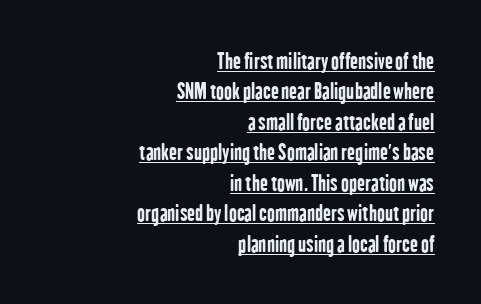
Q: Is the text bold? A: Yes.
Q: Is the text italic (slanted)? A: No, it is upright.
Q: Is the text underlined? A: Yes.
Q: How is the paragraph aligned? A: Right-aligned.
Q: Is the spacing between letters normal or unusually wide? A: Normal.
Q: Is the spacing between lines tight, normal or loose? A: Normal.
